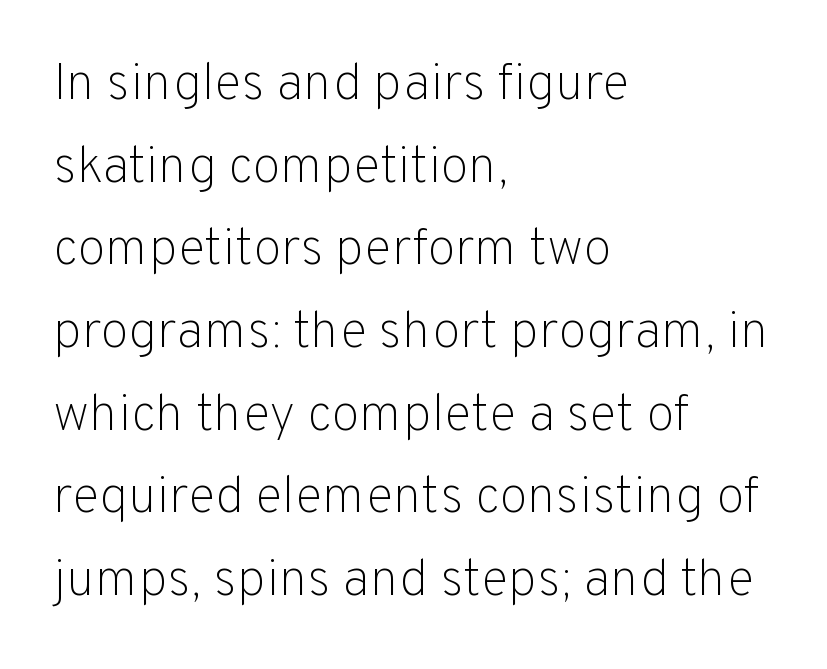
{"serif": "no", "italic": "no", "bold": "no", "weight": "light", "width": "normal", "stroke_contrast": "low", "x_height": "medium", "monospaced": "no", "underline": "no", "align": "left", "line_spacing": "normal", "line_spacing_ratio": 1.59, "letter_spacing": "normal", "letter_spacing_em": 0.0, "glyph_px": 52}
